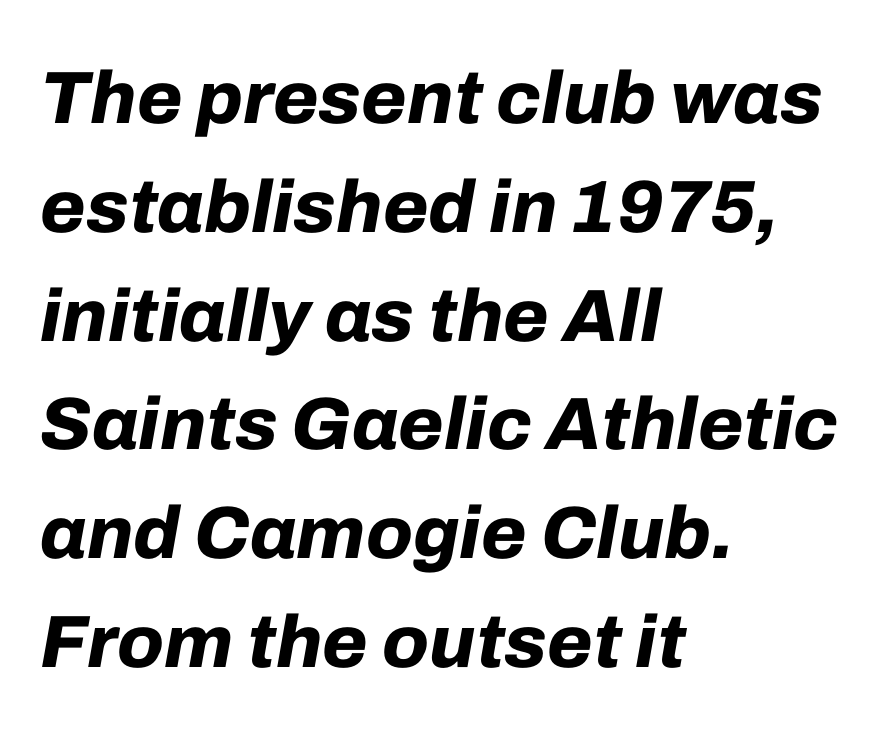
Q: Is the text bold? A: Yes.
Q: Is the text italic (slanted)? A: Yes, it leans right by about 10 degrees.
Q: Is the text underlined? A: No.
Q: How is the paragraph aligned? A: Left-aligned.
Q: Is the spacing between letters normal or unusually wide? A: Normal.
Q: Is the spacing between lines tight, normal or loose? A: Normal.
Q: Width (condensed, normal, or wide)? A: Normal.
Q: Stroke contrast? A: Low.
Q: x-height? A: Medium.
Q: Monospaced? A: No.
